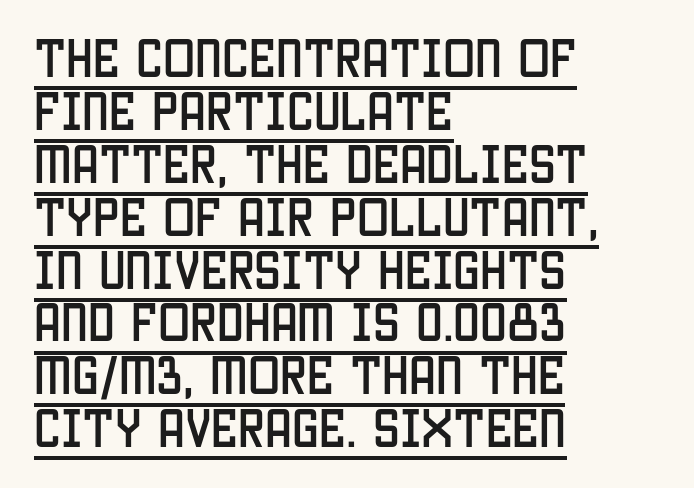
The image shows 43 px condensed sans-serif type, upright; set left-aligned, line spacing 1.23x, normal letter spacing, underlined; low stroke contrast and a large x-height.
